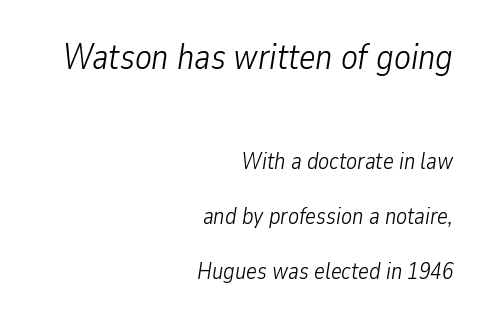
{"italic": "yes", "lean": "right", "slant_degrees": 9, "bold": "no", "weight": "light", "width": "condensed", "stroke_contrast": "low", "x_height": "medium", "monospaced": "no", "underline": "no", "align": "right", "line_spacing": "loose", "line_spacing_ratio": 2.39, "letter_spacing": "normal", "letter_spacing_em": 0.0, "larger_block": "first", "size_ratio": 1.52, "glyph_px": 35}
